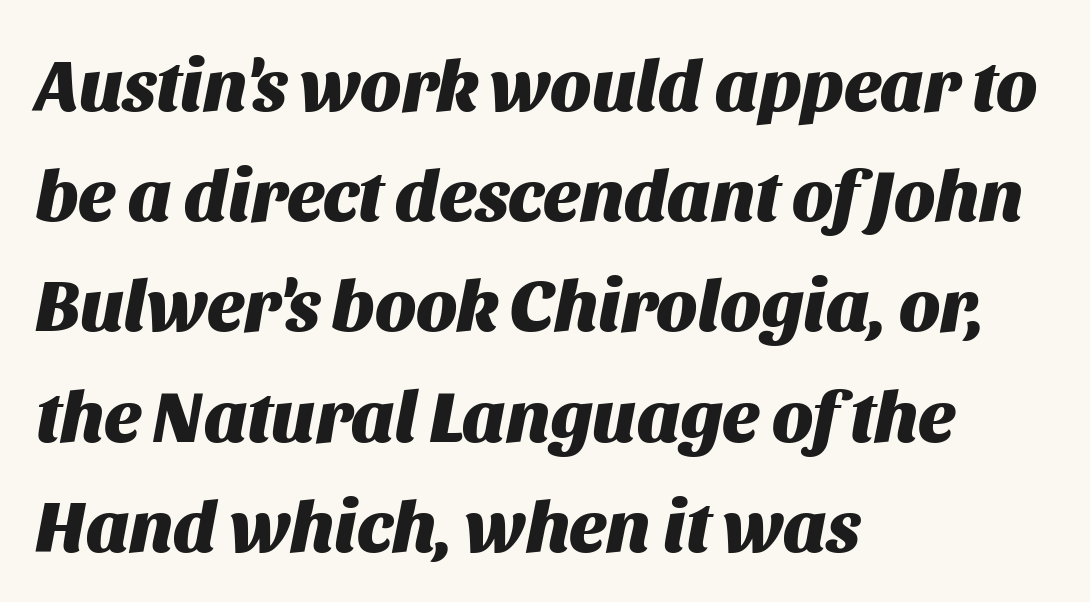
Q: Is the text bold? A: Yes.
Q: Is the text italic (slanted)? A: Yes, it leans right by about 11 degrees.
Q: Is the text underlined? A: No.
Q: How is the paragraph aligned? A: Left-aligned.
Q: Is the spacing between letters normal or unusually wide? A: Normal.
Q: Is the spacing between lines tight, normal or loose? A: Normal.
Q: Width (condensed, normal, or wide)? A: Normal.
Q: Stroke contrast? A: Medium.
Q: x-height? A: Large.
Q: Monospaced? A: No.
